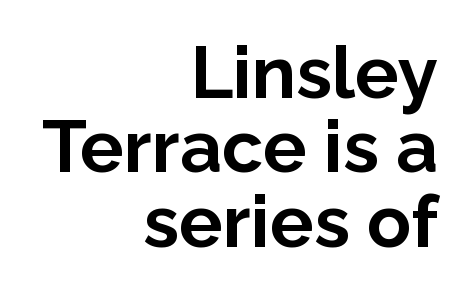
{"serif": "no", "italic": "no", "bold": "yes", "weight": "bold", "width": "normal", "stroke_contrast": "low", "x_height": "medium", "monospaced": "no", "underline": "no", "align": "right", "line_spacing": "tight", "line_spacing_ratio": 1.02, "letter_spacing": "normal", "letter_spacing_em": 0.0, "glyph_px": 73}
